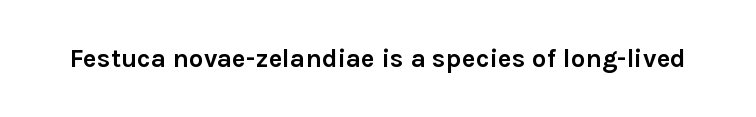
{"italic": "no", "bold": "yes", "underline": "no", "letter_spacing": "normal", "letter_spacing_em": 0.0, "glyph_px": 26}
